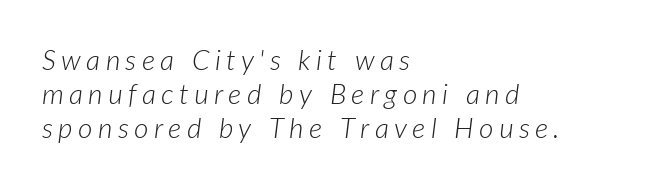
This rendering uses left alignment, leaving the right contour irregular. The weight tops out at a normal text grade. The letters advance in unequal steps, a hallmark of proportional type. Italic: yes, the glyphs are oblique. Rule under the text: the space is simply empty.
